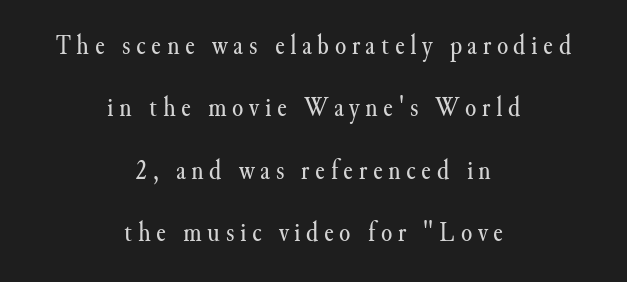
{"serif": "yes", "italic": "no", "bold": "no", "weight": "regular", "width": "normal", "stroke_contrast": "medium", "x_height": "small", "monospaced": "no", "underline": "no", "align": "center", "line_spacing": "loose", "line_spacing_ratio": 2.15, "glyph_px": 29}
